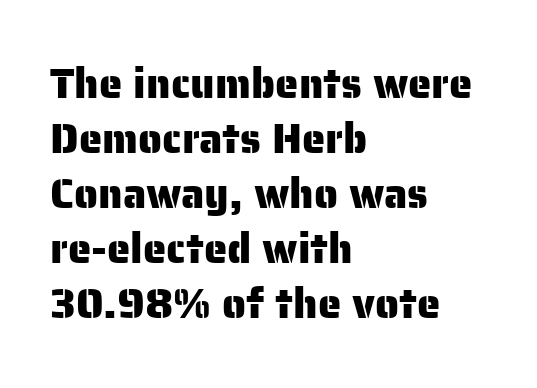
{"serif": "no", "italic": "no", "width": "normal", "stroke_contrast": "low", "x_height": "medium", "monospaced": "no", "underline": "no", "align": "left", "line_spacing": "normal", "line_spacing_ratio": 1.31, "letter_spacing": "normal", "letter_spacing_em": 0.0, "glyph_px": 42}
